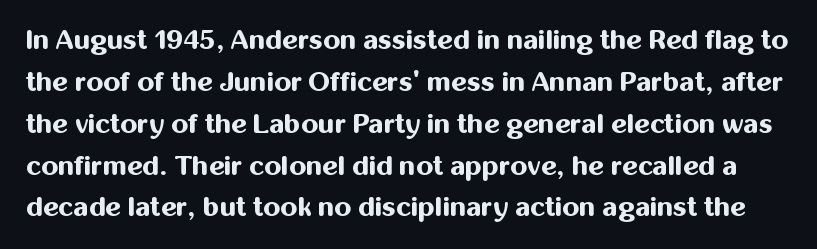
The image shows 27 px bold type, upright; set normal line spacing (1.55x), normal letter spacing, not underlined.
